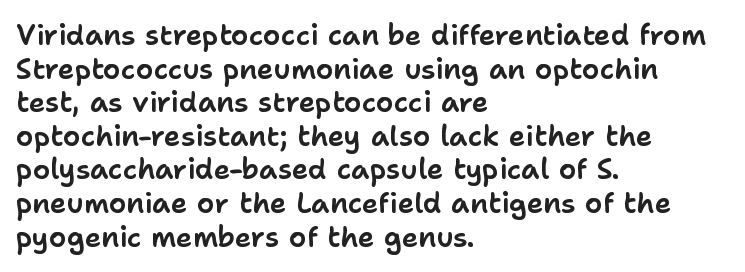
You could call the tracking neutral — neither tight nor loose. Each letter keeps its own natural width here, so spacing adapts to shape. The lettering holds an erect, upright posture throughout. Each row of text sits above clean, open space. Regarding serifs, this sample does without them. A classic flush-left, rag-right setting is used for this passage.
